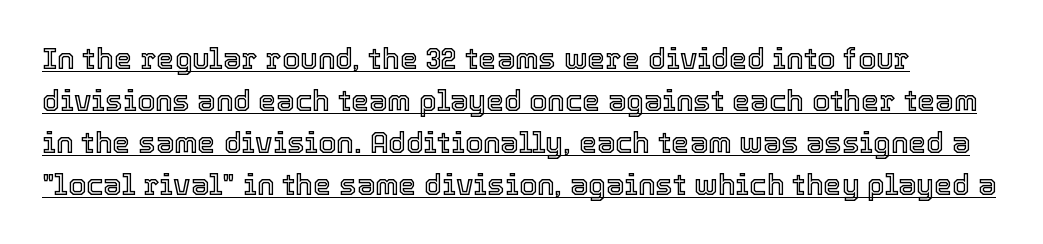
Is there an underline? Yes — a line sits under the letters. The letters advance in unequal steps, a hallmark of proportional type. Summary of vertical rhythm: regular, with standard interline spacing. Posture: straight, roman, zero tilt. Students, note that the glyphs here touch the page at normal intervals.
